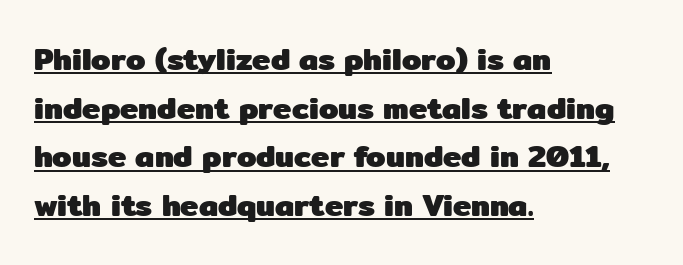
The image shows 31 px heavy sans-serif type, upright; set left-aligned, normal line spacing (1.57x), normal letter spacing, underlined; low stroke contrast and a medium x-height.
